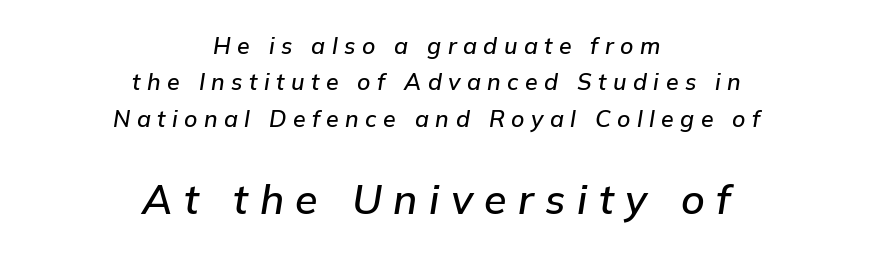
Check the space under the baseline: it is left empty. Emphasis-style slanted type is in use. The line texture is sparse and dotted thanks to wide tracking. The letters in the lower block stand taller than those in the block above.
